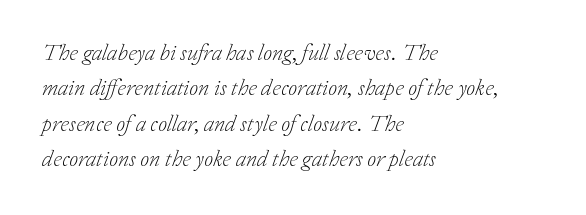
{"italic": "yes", "lean": "right", "slant_degrees": 20, "bold": "no", "underline": "no", "align": "left", "line_spacing": "normal", "line_spacing_ratio": 1.54, "letter_spacing": "normal", "letter_spacing_em": 0.0, "glyph_px": 23}
